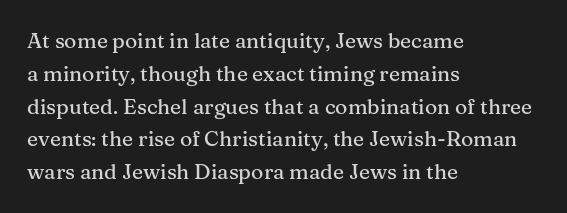
Whoever set this chose a conventional vertical rhythm. Quick note: not italic, upright. Only glyphs here, with clear space below each row. The horizontal fit of the characters is conventional and even. Notice how the passage keeps a crisp vertical edge on the left only.
